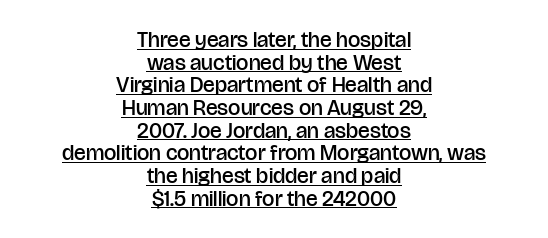
{"italic": "no", "bold": "semi", "underline": "yes", "align": "center", "line_spacing": "tight", "line_spacing_ratio": 1.03, "letter_spacing": "normal", "letter_spacing_em": 0.0, "glyph_px": 22}
